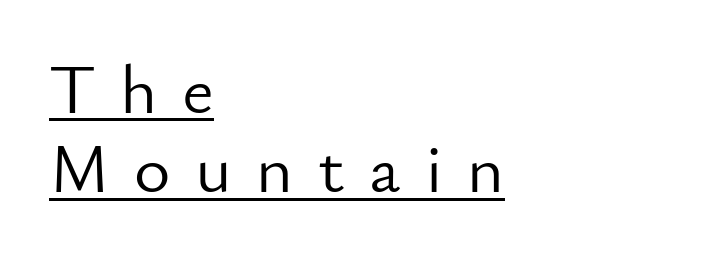
The image shows 70 px light sans-serif type, upright; set left-aligned, tight line spacing (1.13x), unusually wide letter spacing (+0.35 em), underlined; low stroke contrast and a small x-height.
